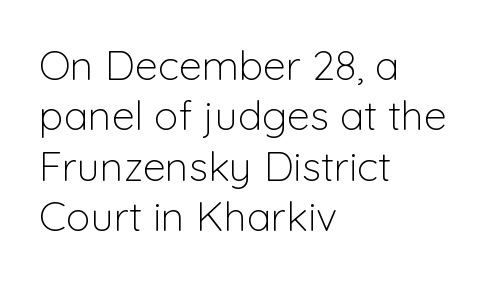
The image shows 41 px light sans-serif type, upright; set left-aligned, line spacing 1.23x, normal letter spacing, not underlined; low stroke contrast and a medium x-height.
